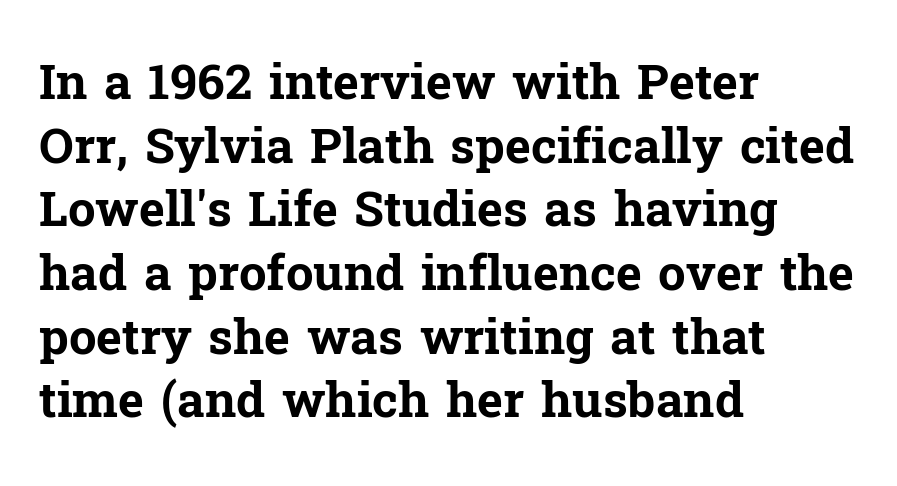
{"serif": "yes", "italic": "no", "bold": "yes", "weight": "bold", "width": "normal", "stroke_contrast": "low", "x_height": "medium", "monospaced": "no", "underline": "no", "align": "left", "line_spacing": "normal", "line_spacing_ratio": 1.3, "letter_spacing": "normal", "letter_spacing_em": 0.0, "glyph_px": 49}
